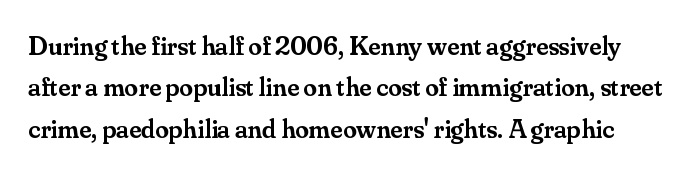
{"italic": "no", "bold": "semi", "underline": "no", "line_spacing": "normal", "line_spacing_ratio": 1.53, "letter_spacing": "normal", "letter_spacing_em": 0.0, "glyph_px": 27}
